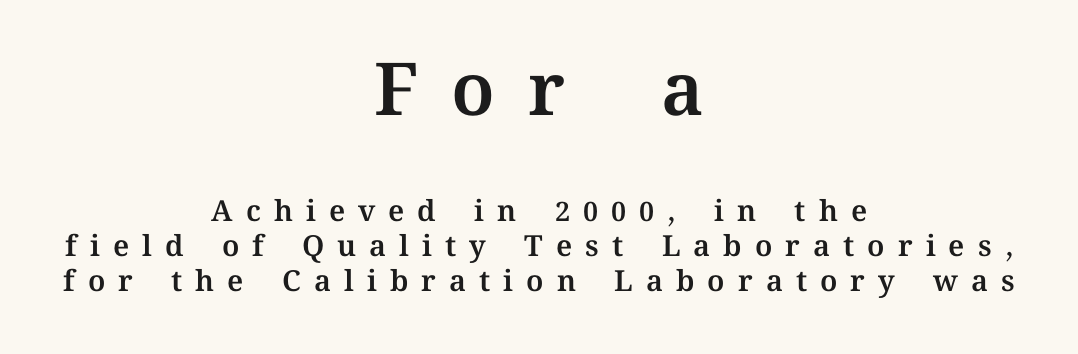
Q: Is the text italic (slanted)? A: No, it is upright.
Q: Is the text underlined? A: No.
Q: How is the paragraph aligned? A: Centered.
Q: Is the spacing between letters normal or unusually wide? A: Unusually wide.
Q: Which block of text is set in a larger size, the first (top) or the second (bottom)? A: The first (top) one.
Q: Width (condensed, normal, or wide)? A: Normal.
Q: Stroke contrast? A: Medium.
Q: x-height? A: Medium.
Q: Monospaced? A: No.
